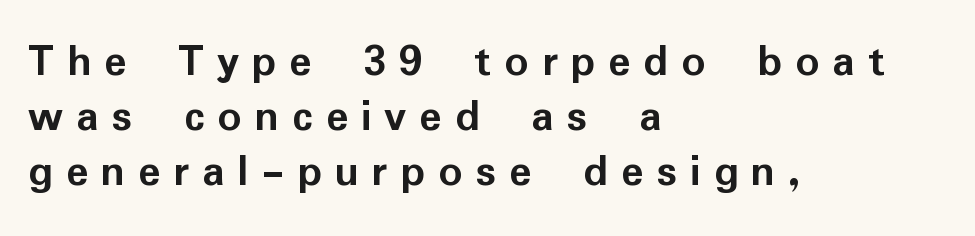
{"serif": "no", "italic": "no", "bold": "yes", "weight": "semibold", "width": "normal", "stroke_contrast": "low", "x_height": "medium", "monospaced": "no", "underline": "no", "align": "left", "line_spacing_ratio": 1.17, "letter_spacing": "wide", "letter_spacing_em": 0.27, "glyph_px": 47}
